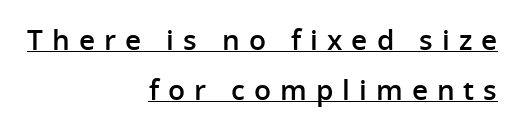
{"serif": "no", "italic": "no", "bold": "semi", "weight": "semibold", "width": "normal", "stroke_contrast": "low", "x_height": "medium", "monospaced": "no", "underline": "yes", "align": "right", "line_spacing_ratio": 1.77, "letter_spacing": "wide", "letter_spacing_em": 0.32, "glyph_px": 28}
